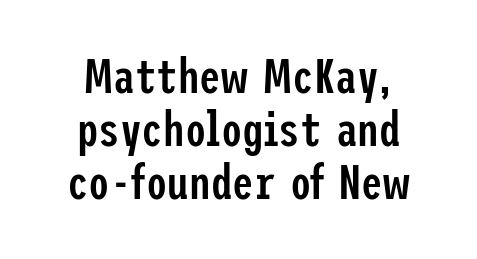
The image shows 48 px semibold, condensed sans-serif type, upright; set tight line spacing (1.1x), normal letter spacing, not underlined; low stroke contrast and a medium x-height.
